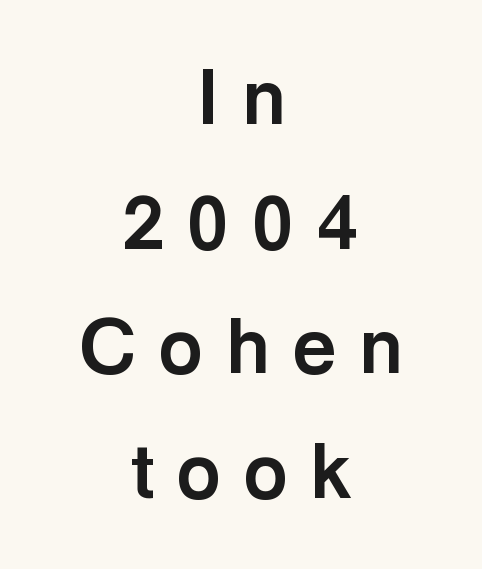
The image shows 76 px bold sans-serif type, upright; set centered, normal line spacing (1.64x), unusually wide letter spacing (+0.3 em), not underlined; a medium x-height.
